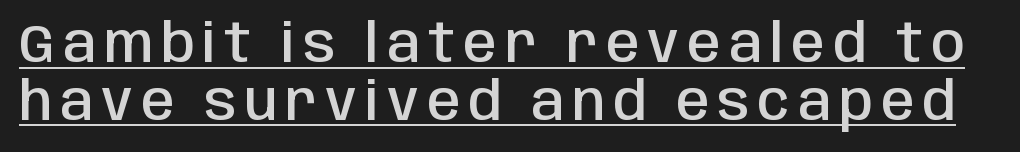
Regarding leading, the lines here are crowded together. Emphasis is given by a line drawn under the lettering. The face used here is proportionally spaced, like ordinary book or web type. Upright lettering throughout. Typographically, this falls in the sans-serif category. The rendering uses a semibold face; strokes are thickened but not to full bold.
